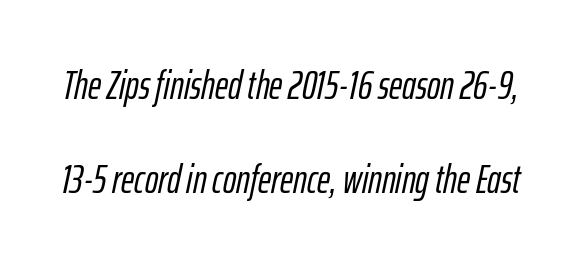
Bare-footed words on every line. A typesetter would mark this as italic. Summary of vertical rhythm: relaxed, with wide interline spacing. The line texture is even and compact thanks to regular tracking. Proportional: the letters do not fall into vertical columns.
